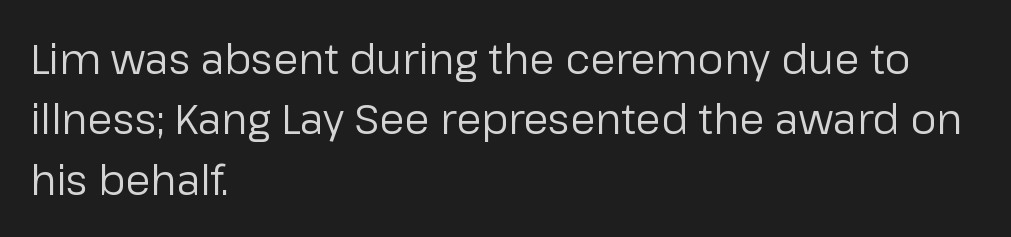
{"serif": "no", "italic": "no", "bold": "no", "weight": "regular", "width": "normal", "stroke_contrast": "low", "x_height": "medium", "monospaced": "no", "underline": "no", "align": "left", "line_spacing": "normal", "line_spacing_ratio": 1.47, "letter_spacing": "normal", "letter_spacing_em": 0.0, "glyph_px": 41}
